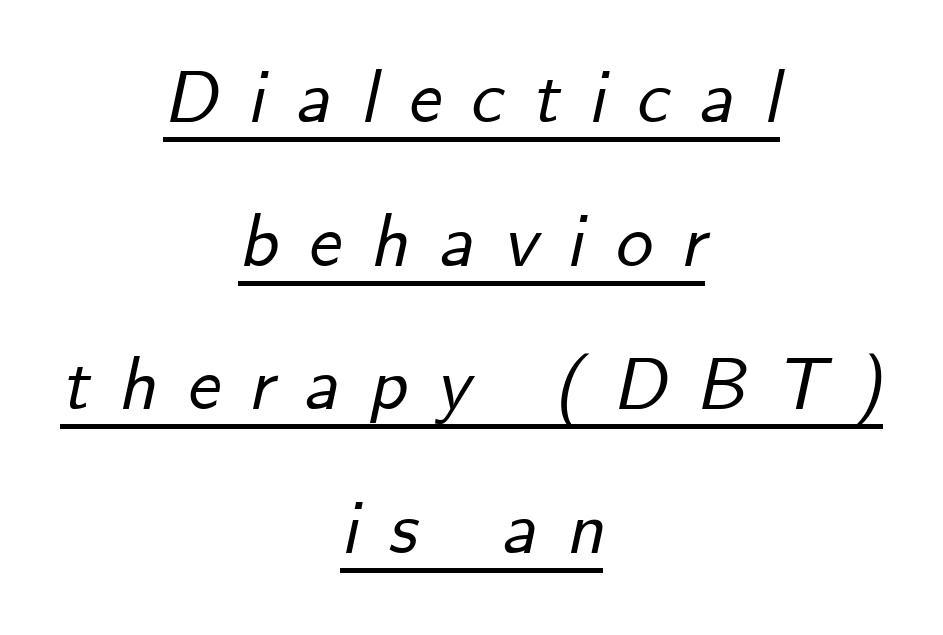
The image shows 74 px text type, italic (leaning right); set centered, loose line spacing (1.94x), unusually wide letter spacing (+0.4 em), underlined; low stroke contrast and a small x-height.
